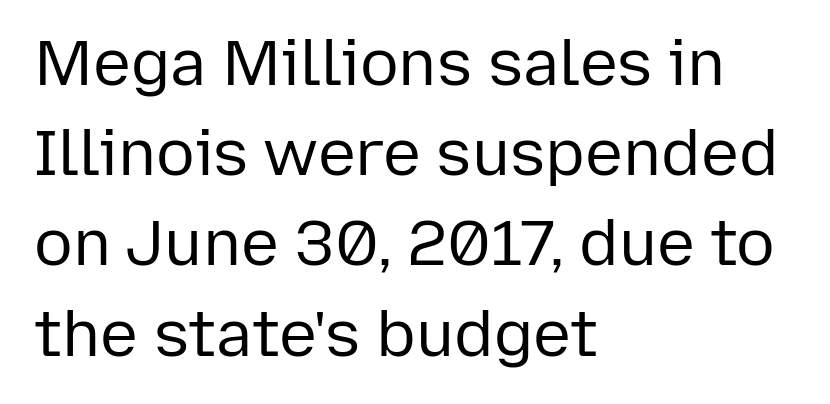
The image shows 64 px regular-weight sans-serif type, upright; set left-aligned, normal line spacing (1.41x), normal letter spacing, not underlined; low stroke contrast and a medium x-height.
